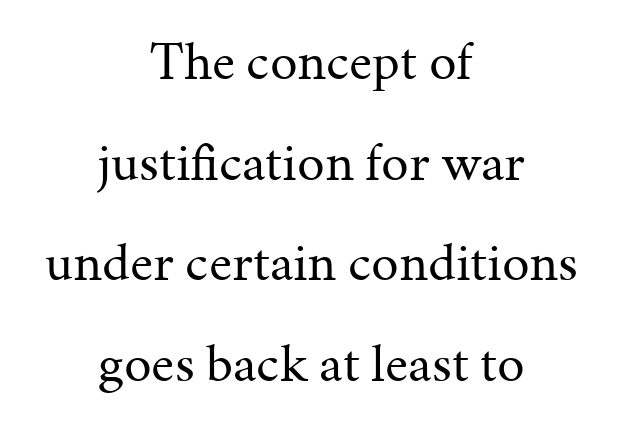
The strokes are not fattened; the text isn't bold. Underlining? Definitely not there. The letters stand upright; this is a roman face. Look at the tracking — it's just the regular setting, nothing added.
